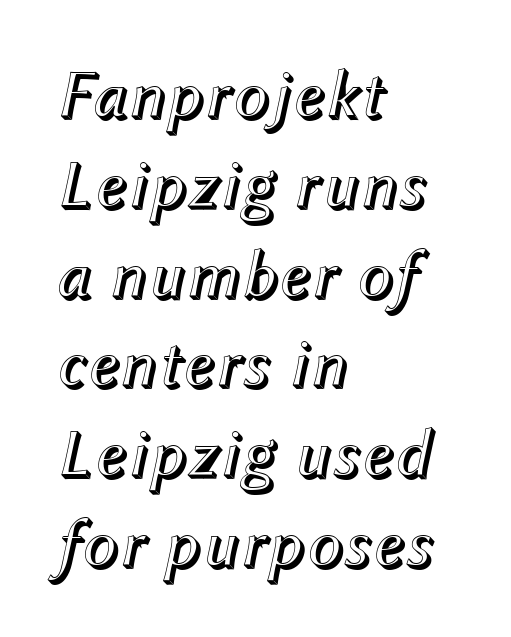
The glyphs are unaccompanied by any horizontal stroke below them. Posture: slanted. The rows are spaced the way most documents space them. Varying glyph widths throughout — classic text-font behaviour.
